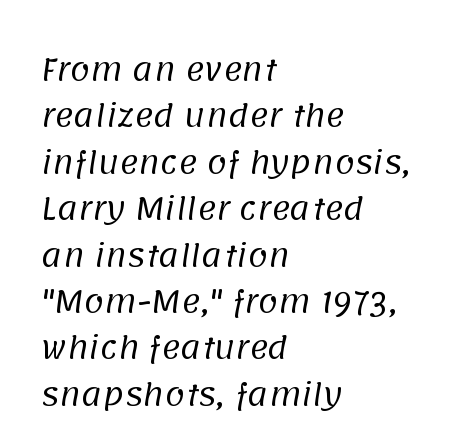
{"serif": "no", "bold": "no", "weight": "regular", "width": "normal", "stroke_contrast": "low", "x_height": "large", "monospaced": "no", "underline": "no", "align": "left", "line_spacing": "normal", "line_spacing_ratio": 1.6, "letter_spacing": "normal", "letter_spacing_em": 0.0, "glyph_px": 29}
